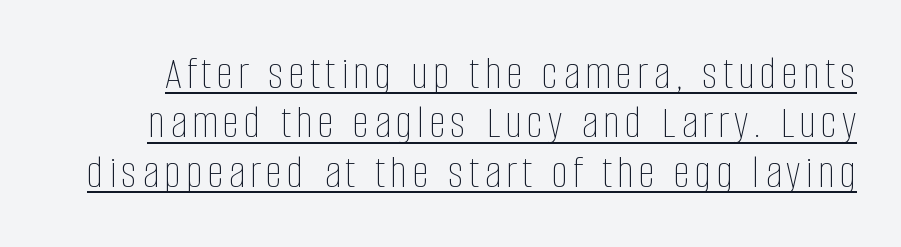
No letter is thick-stroked: the sample isn't bold. These lines are rendered in a variable-pitch font. Line spacing here is tight. Unlike italic type, these characters show no tilt at all. The lettering is marked with a stroke running underneath it.
